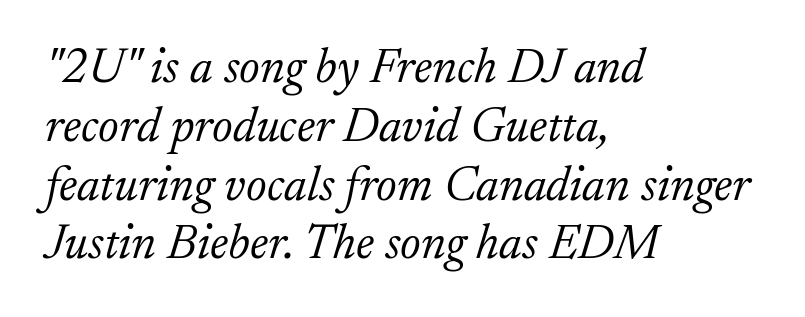
The image shows 49 px light serif type, italic (leaning right); set left-aligned, line spacing 1.2x, normal letter spacing, not underlined; low stroke contrast and a small x-height.
